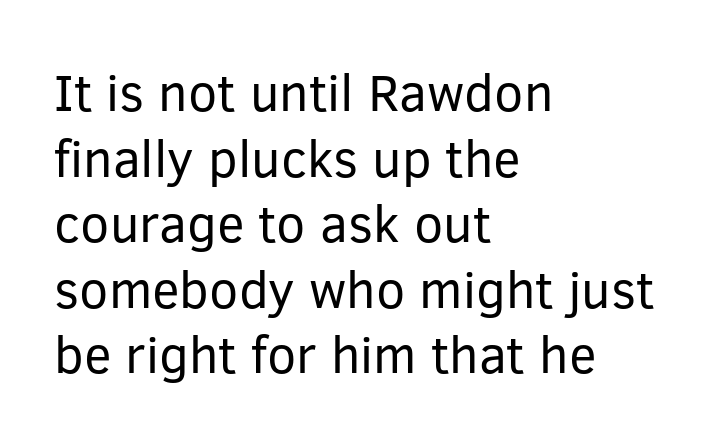
The image shows 52 px regular-weight sans-serif type, upright; set left-aligned, normal line spacing (1.26x), normal letter spacing, not underlined; low stroke contrast and a medium x-height.
